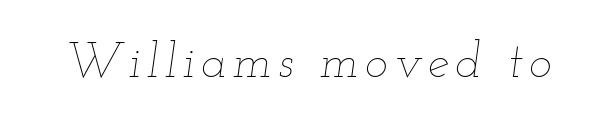
Stroke mass is kept to a normal reading level or below. The specimen reads as italic at a glance. Is this a fixed-width face? No — the glyphs have proportional, varying widths. Check under the words: just untouched page.
